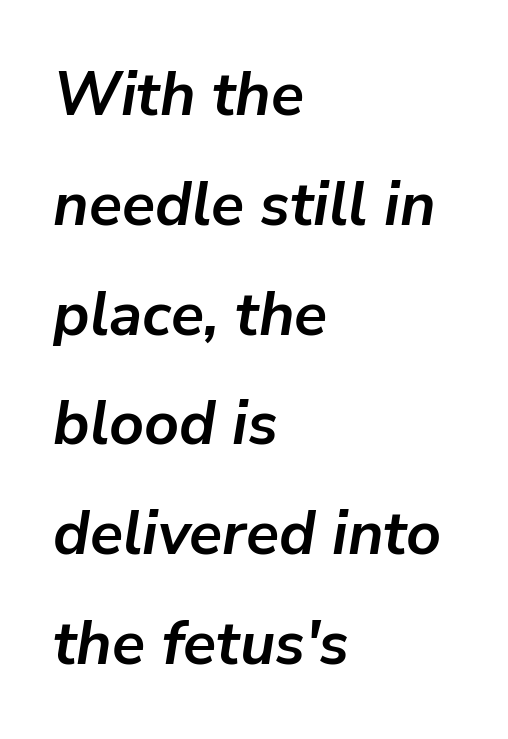
Does extra space separate the letters? No, they use regular spacing. Emphasis-style slanted type is in use. Just letters on the line, the space beneath them empty. Is this a fixed-width face? No — the glyphs have proportional, varying widths. The paragraph has a hard left edge and a soft right edge.
